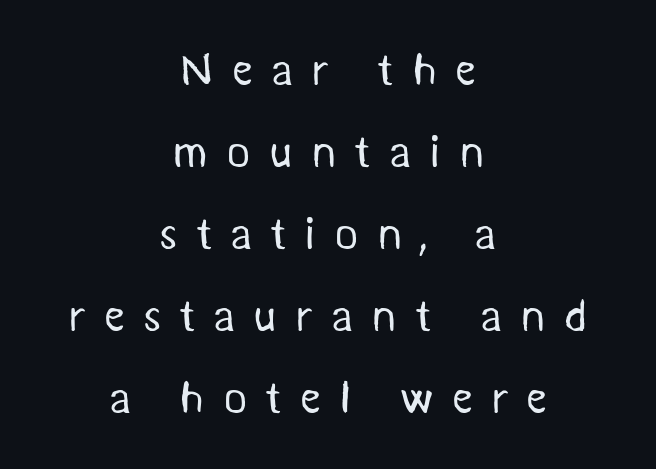
{"serif": "no", "bold": "no", "weight": "regular", "width": "normal", "stroke_contrast": "medium", "x_height": "medium", "monospaced": "no", "underline": "no", "align": "center", "line_spacing_ratio": 1.78, "letter_spacing": "wide", "letter_spacing_em": 0.39, "glyph_px": 46}
